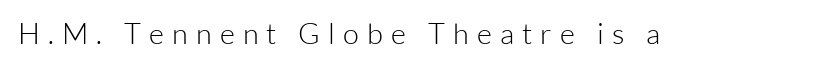
There is plenty of visible air inserted between adjacent glyphs. This is sans-serif lettering, the kind often seen on screens and signage. When letters stand straight like this, we call the style roman or upright. Bold? No — there's no thickening of the strokes. A typesetter would call this proportional, since set widths differ per character.
